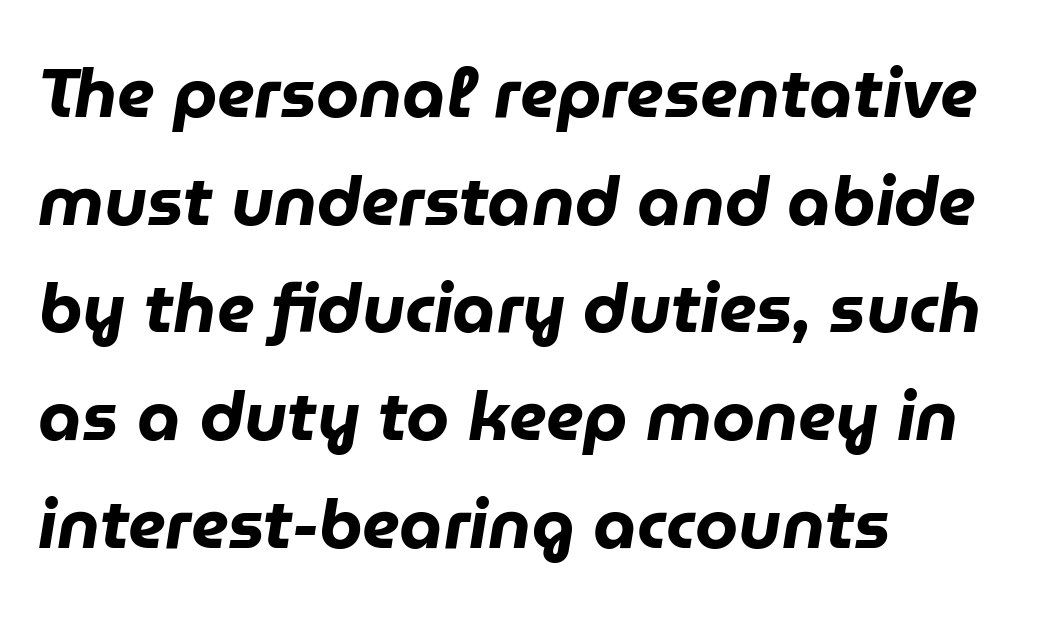
Q: Is the text bold? A: Yes.
Q: Is the text italic (slanted)? A: Yes, it leans right by about 9 degrees.
Q: Is the text underlined? A: No.
Q: How is the paragraph aligned? A: Left-aligned.
Q: Is the spacing between letters normal or unusually wide? A: Normal.
Q: Is the spacing between lines tight, normal or loose? A: Normal.
Q: Width (condensed, normal, or wide)? A: Normal.
Q: Stroke contrast? A: Low.
Q: x-height? A: Medium.
Q: Monospaced? A: No.
